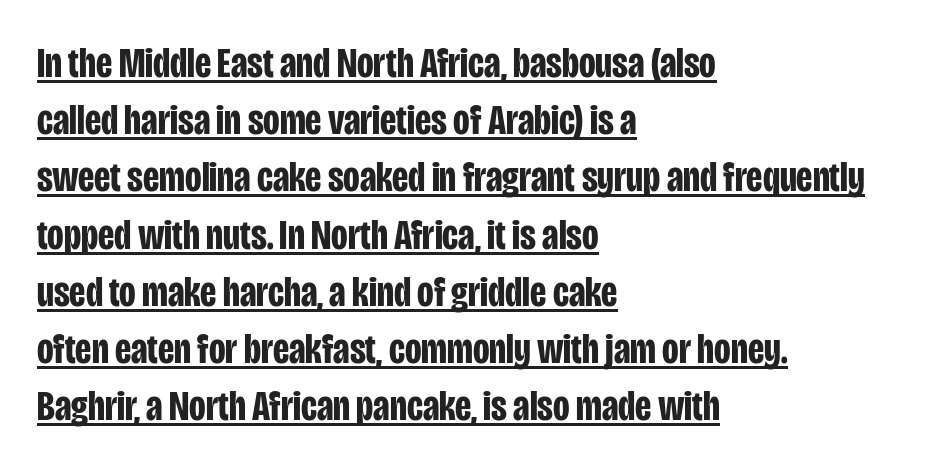
This is sans-serif lettering, the kind often seen on screens and signage. Decoration check: the copy is underlined. Notice how thick the strokes are: this is what a full bold looks like. Think of a printed novel: that variable character pitch is what you see here.
